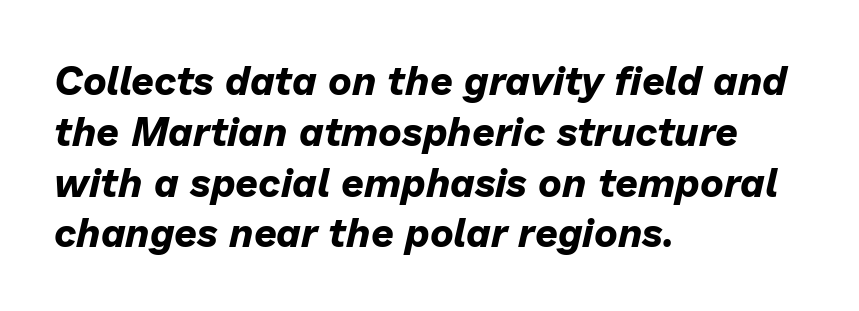
The baseline area is clear. The typesetting leans heavy: a genuine bold. Normally led — the rows are evenly, conventionally spaced. Tracking here is standard; glyphs follow each other at the usual distance. Character widths vary here, with narrow letters taking less room than wide ones.
